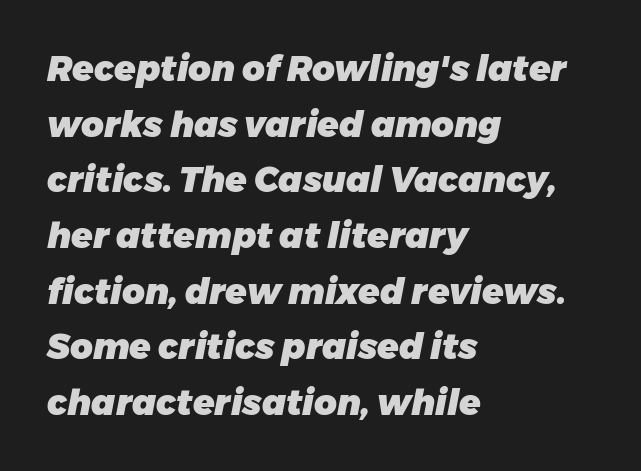
The image shows 35 px heavy type, italic (leaning right); set left-aligned, normal line spacing (1.59x), normal letter spacing, not underlined; low stroke contrast and a medium x-height.
